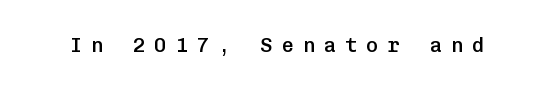
Q: Is the text bold? A: Semi-bold.
Q: Is the text italic (slanted)? A: No, it is upright.
Q: Is the text underlined? A: No.
Q: Is the spacing between letters normal or unusually wide? A: Unusually wide.
